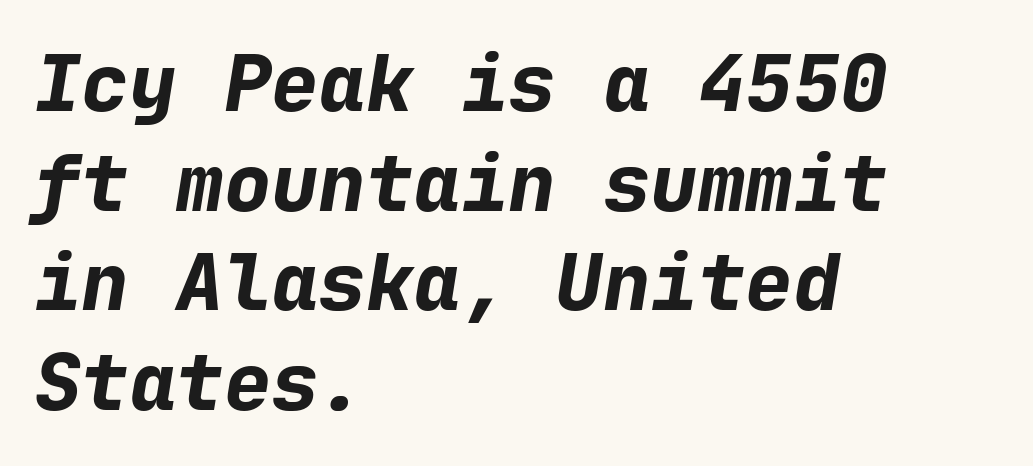
The passage shown is emphatically bold. The passage shown is typed in a monospace face where columns stay perfectly aligned. Check under the words: just untouched page. Compared with ordinary roman type, these characters are visibly tilted.
